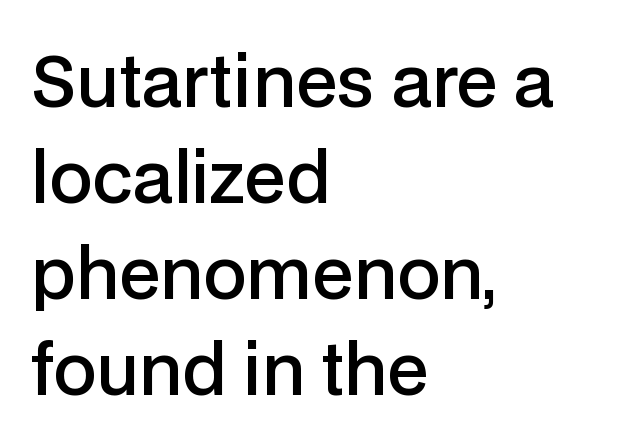
Q: Is the text bold? A: Semi-bold.
Q: Is the text italic (slanted)? A: No, it is upright.
Q: Is the typeface a serif or a sans-serif typeface? A: Sans-serif.
Q: Is the text underlined? A: No.
Q: How is the paragraph aligned? A: Left-aligned.
Q: Is the spacing between letters normal or unusually wide? A: Normal.
Q: Is the spacing between lines tight, normal or loose? A: Normal.
Q: Width (condensed, normal, or wide)? A: Normal.
Q: Stroke contrast? A: Low.
Q: x-height? A: Medium.
Q: Monospaced? A: No.
